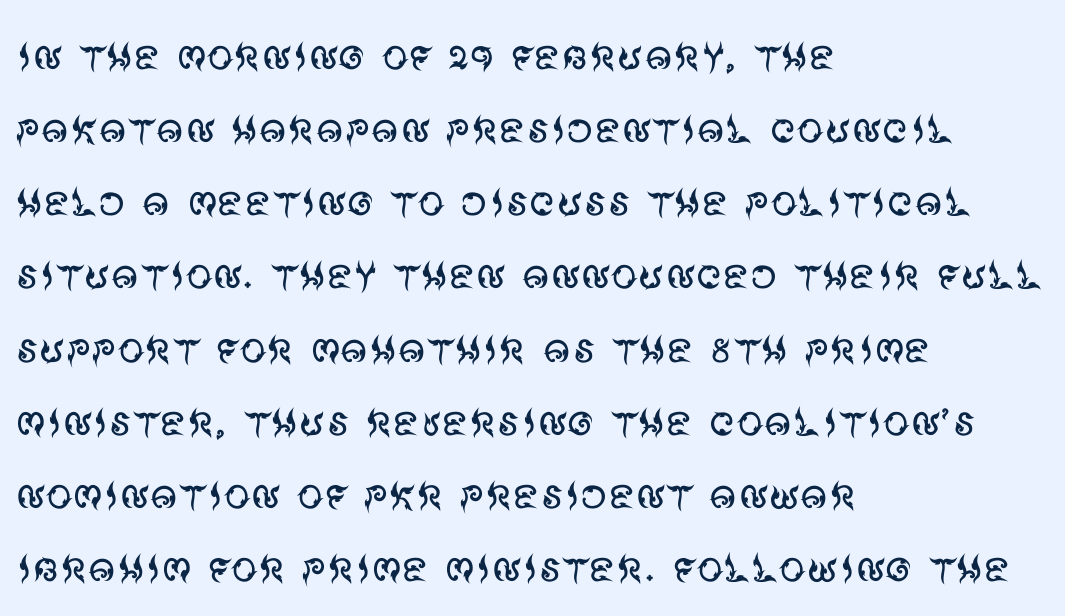
Students, note that the glyphs here touch the page at normal intervals. Check the space under the baseline: it is left empty. Does the leading feel generous? No, just average. Note the varied advance widths — an 'i' is clearly narrower than an 'm'. Alignment: flush left. This is roman type, the default non-slanted kind.
